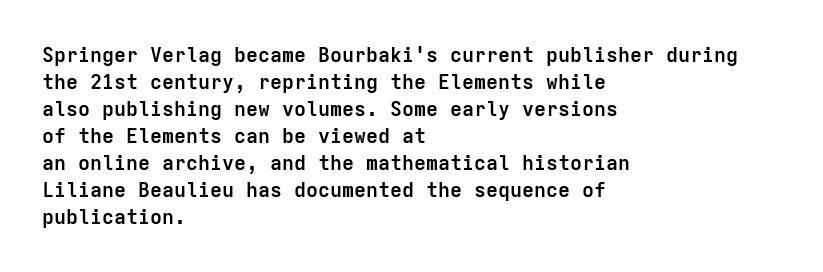
The image shows 20 px bold type, upright; set left-aligned, normal line spacing (1.35x), normal letter spacing, not underlined.
